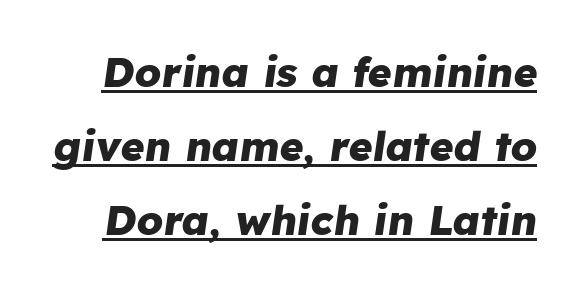
The image shows 41 px heavy type, italic (leaning right); set line spacing 1.8x, normal letter spacing, underlined; low stroke contrast and a medium x-height.
